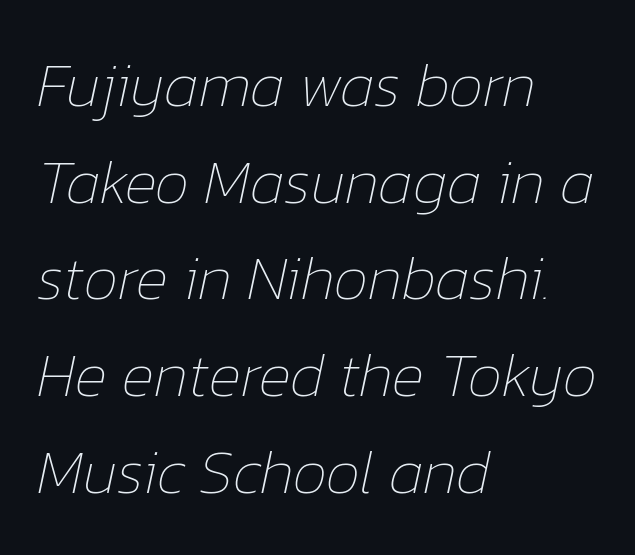
{"italic": "yes", "lean": "right", "slant_degrees": 12, "bold": "no", "weight": "thin", "width": "normal", "stroke_contrast": "low", "x_height": "medium", "monospaced": "no", "underline": "no", "align": "left", "line_spacing": "normal", "line_spacing_ratio": 1.56, "letter_spacing": "normal", "letter_spacing_em": 0.0, "glyph_px": 62}
